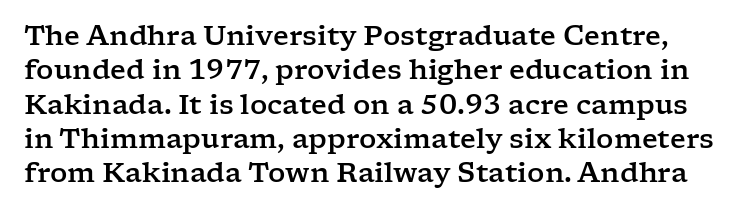
The image shows 27 px text type, upright; set normal line spacing (1.27x), normal letter spacing, not underlined.
